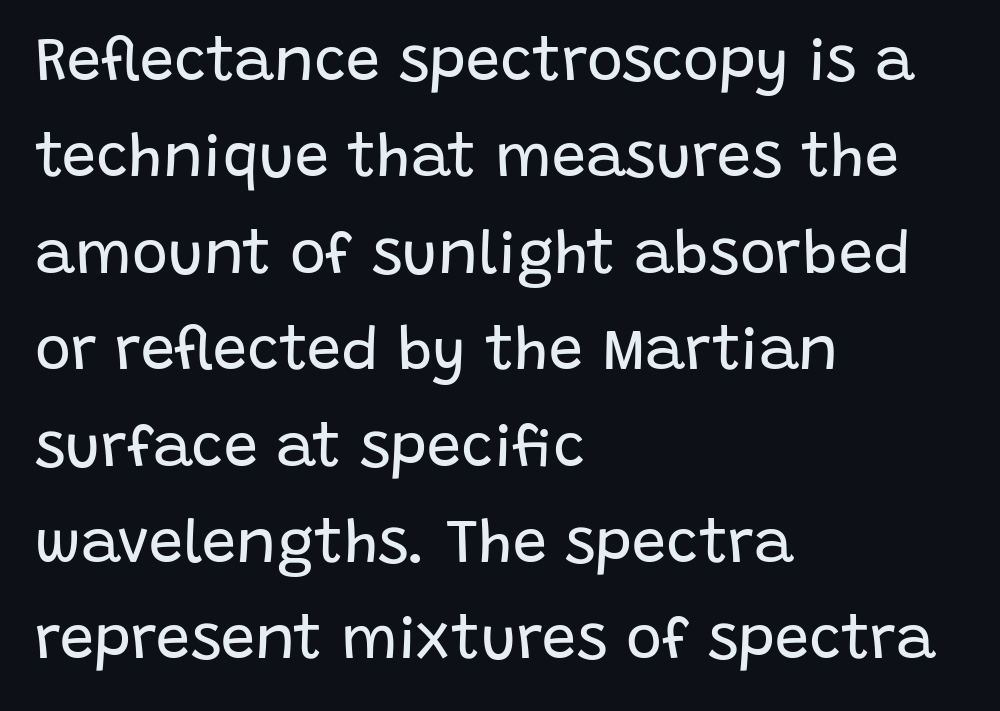
The ragged edge is on the right, which tells us the setting is flush left. How are the letters spaced? Ordinarily, with no added tracking. Is this a fixed-width face? No — the glyphs have proportional, varying widths. Rule under the text: the space is simply empty. A typesetter would mark this as roman, not italic.
